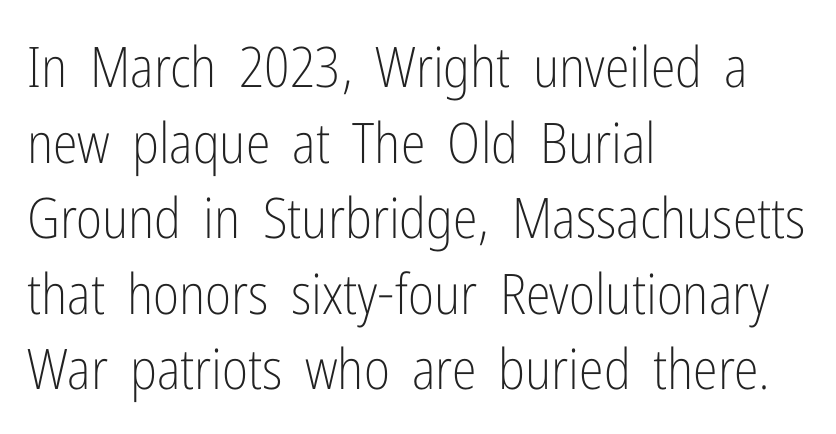
{"serif": "no", "italic": "no", "bold": "no", "weight": "light", "width": "condensed", "stroke_contrast": "low", "x_height": "medium", "monospaced": "no", "underline": "no", "align": "left", "line_spacing": "normal", "line_spacing_ratio": 1.35, "letter_spacing": "normal", "letter_spacing_em": 0.0, "glyph_px": 56}
